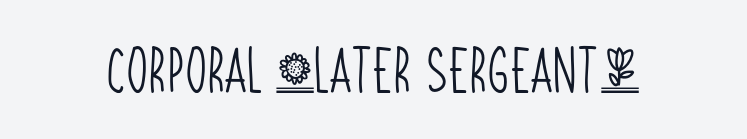
Is this a heavy cut? Hardly; it is regular or lighter. Is this a fixed-width face? No — the glyphs have proportional, varying widths. The gap between lines stays unmarked. Serifs: no, the terminals of the letterforms are clean.
